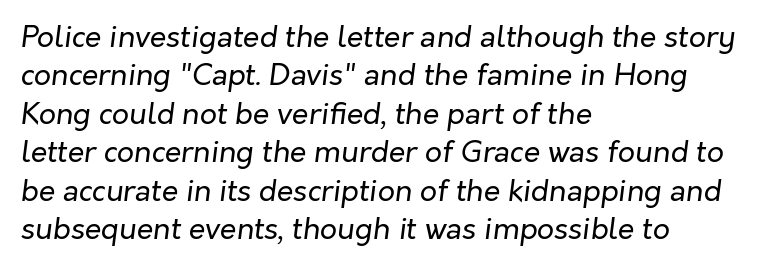
The image shows 30 px regular-weight type, italic (leaning right); set left-aligned, normal line spacing (1.28x), normal letter spacing, not underlined; low stroke contrast and a medium x-height.
